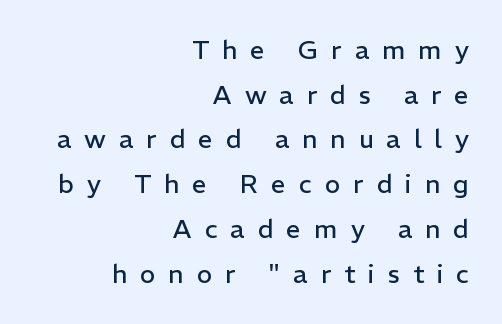
{"italic": "no", "bold": "no", "underline": "no", "align": "right", "line_spacing_ratio": 1.72, "letter_spacing": "wide", "letter_spacing_em": 0.5, "glyph_px": 26}
